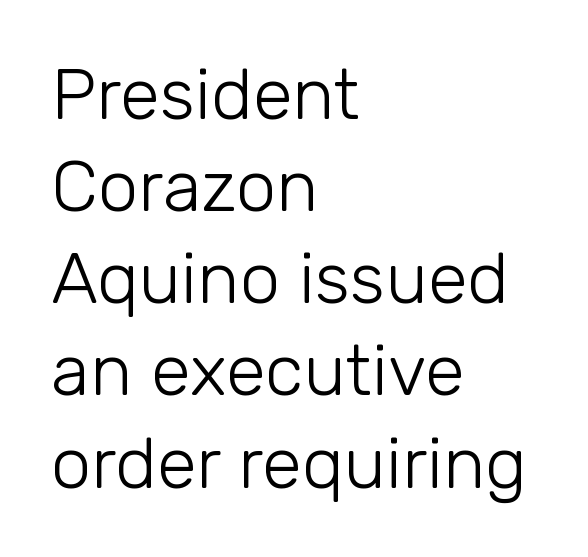
Characters follow at the spacing the type designer built in. If you drew a ruler down the left edge, every line would touch it. Here the designer chose a conventional face with non-uniform glyph widths. This is not heavy type; no bold has been used.
